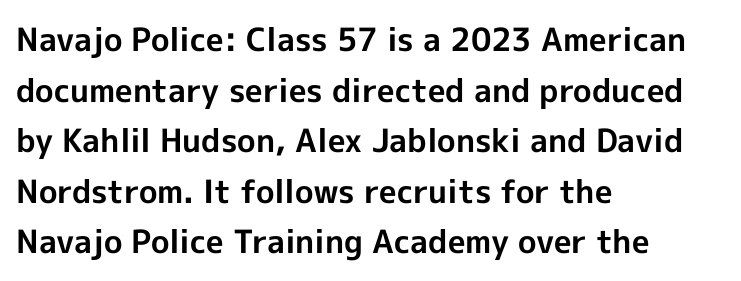
Beneath every word, the page is bare. Horizontal bands of white between lines are of average thickness. The typesetting leans heavy: a genuine bold. Grotesque or geometric, the face here clearly has no serifs. A roman cut, with each character standing at attention. Is the letter spacing exaggerated? No — it looks like the ordinary default.
